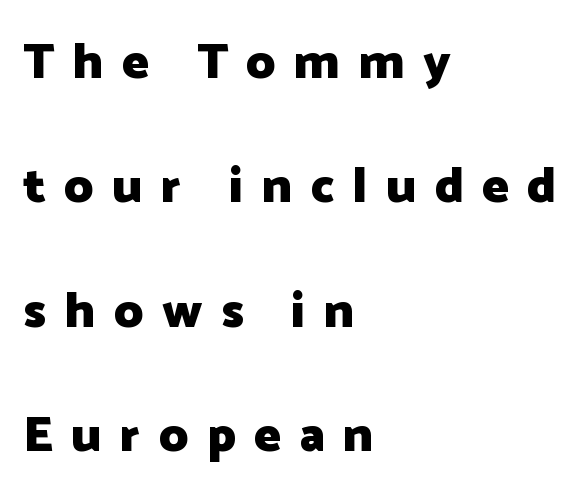
{"serif": "no", "italic": "no", "bold": "yes", "weight": "heavy", "width": "normal", "stroke_contrast": "low", "x_height": "medium", "monospaced": "no", "underline": "no", "align": "left", "line_spacing": "loose", "line_spacing_ratio": 2.49, "letter_spacing": "wide", "letter_spacing_em": 0.37, "glyph_px": 50}
